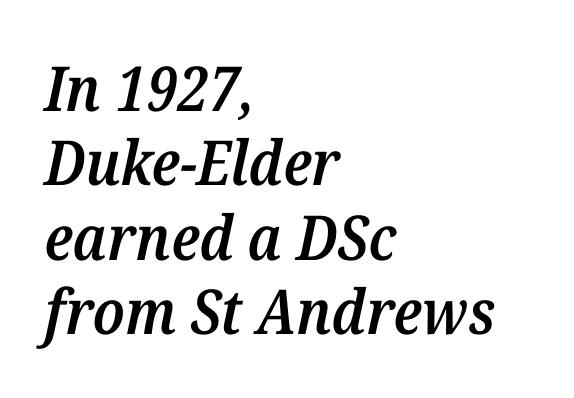
The font is running at a semibold setting, under full bold. The strip under each line holds only bare page. Here the designer chose a conventional face with non-uniform glyph widths. Does the lettering tilt? It does — this is italic.
